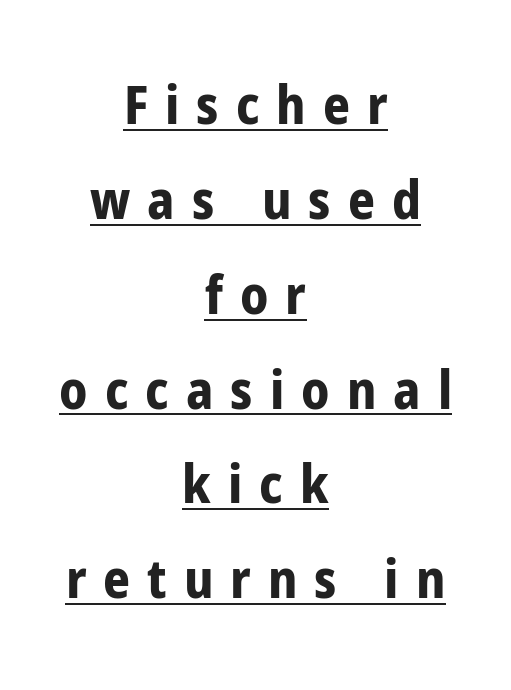
{"serif": "no", "italic": "no", "bold": "yes", "weight": "bold", "width": "condensed", "stroke_contrast": "low", "x_height": "medium", "monospaced": "no", "underline": "yes", "align": "center", "line_spacing_ratio": 1.79, "letter_spacing": "wide", "letter_spacing_em": 0.32, "glyph_px": 53}
